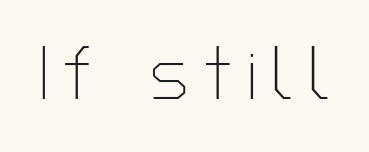
The image shows 76 px thin sans-serif type, upright; set not underlined; low stroke contrast and a medium x-height.
